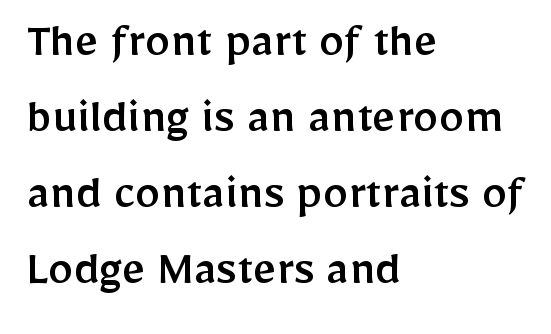
Q: Is the text italic (slanted)? A: No, it is upright.
Q: Is the typeface a serif or a sans-serif typeface? A: Sans-serif.
Q: Is the text underlined? A: No.
Q: How is the paragraph aligned? A: Left-aligned.
Q: Is the spacing between letters normal or unusually wide? A: Normal.
Q: Is the spacing between lines tight, normal or loose? A: Normal.
Q: Width (condensed, normal, or wide)? A: Normal.
Q: Stroke contrast? A: Low.
Q: x-height? A: Medium.
Q: Monospaced? A: No.
